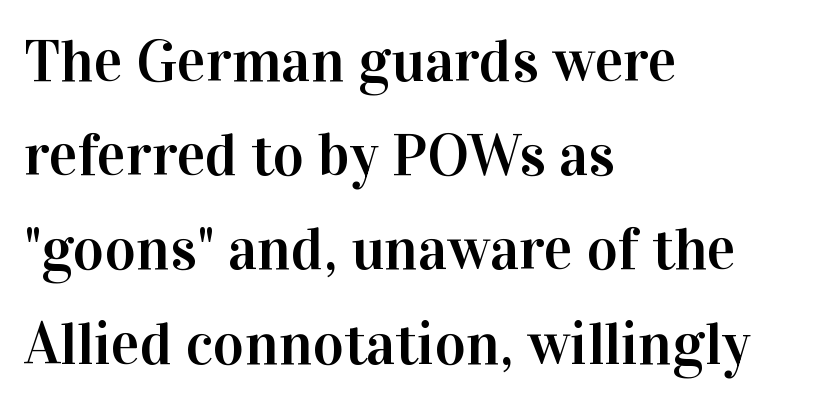
Q: Is the text italic (slanted)? A: No, it is upright.
Q: Is the typeface a serif or a sans-serif typeface? A: Serif.
Q: Is the text underlined? A: No.
Q: How is the paragraph aligned? A: Left-aligned.
Q: Is the spacing between letters normal or unusually wide? A: Normal.
Q: Is the spacing between lines tight, normal or loose? A: Normal.
Q: Width (condensed, normal, or wide)? A: Normal.
Q: Stroke contrast? A: High.
Q: x-height? A: Medium.
Q: Monospaced? A: No.
